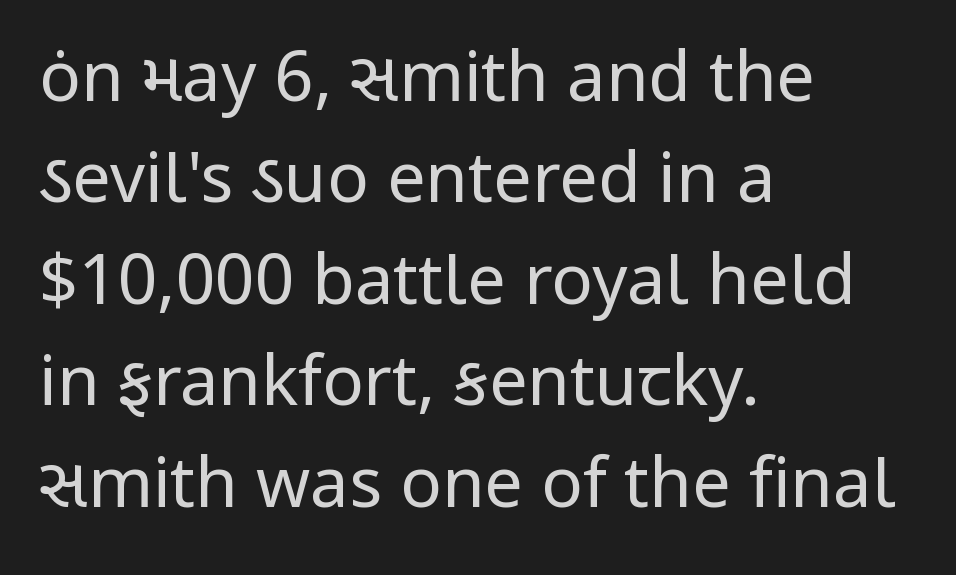
The image shows 69 px regular-weight sans-serif type, upright; set left-aligned, normal line spacing (1.47x), normal letter spacing, not underlined; low stroke contrast and a medium x-height.
